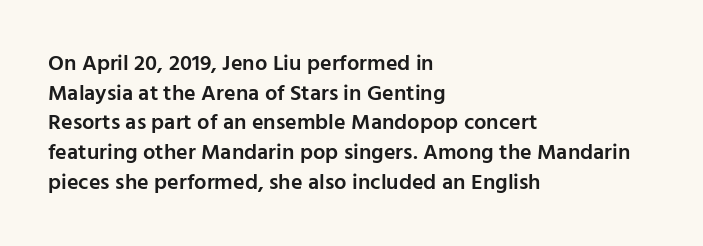
No word sits above an underline. Look at the stroke-to-counter ratio: somewhat heavy, a semibold. When letters stand straight like this, we call the style roman or upright. Observe the ordinary spacing: letters are neighbours, not strangers. The space between consecutive lines is moderate.
